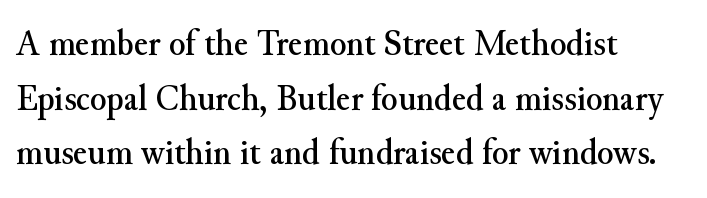
The image shows 38 px serif type, upright; set left-aligned, normal line spacing (1.44x), normal letter spacing, not underlined; medium stroke contrast and a small x-height.
